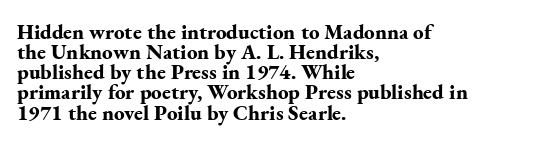
A typesetter would call this leading minimal, almost set solid. The line texture is even and compact thanks to regular tracking. Typesetter's note: full bold, strokes at maximum text heaviness. Caption: multi-line text, flush left, ragged right. Every character sits straight up, as roman type does. Descenders are the only things crossing below the line.
